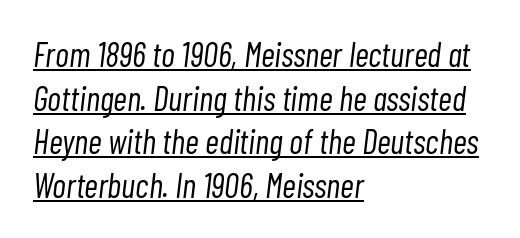
The image shows 34 px light, condensed type, italic (leaning right); set left-aligned, normal line spacing (1.28x), normal letter spacing, underlined; low stroke contrast and a medium x-height.
